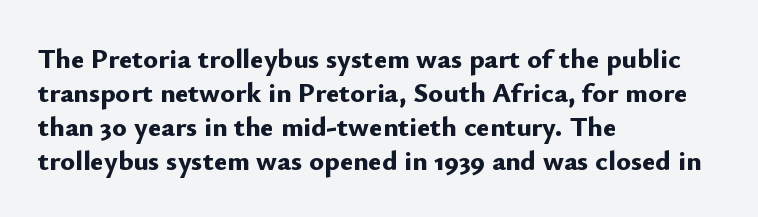
The image shows 28 px bold sans-serif type, upright; set left-aligned, line spacing 1.21x, normal letter spacing, not underlined; low stroke contrast and a small x-height.
